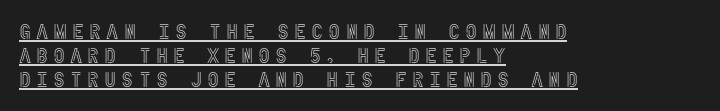
Q: Is the text italic (slanted)? A: No, it is upright.
Q: Is the text underlined? A: Yes.
Q: How is the paragraph aligned? A: Left-aligned.
Q: Is the spacing between letters normal or unusually wide? A: Unusually wide.
Q: Is the spacing between lines tight, normal or loose? A: Tight.
